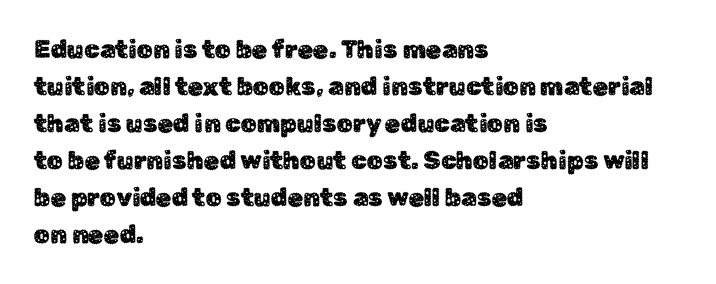
The image shows 25 px text type, upright; set left-aligned, normal line spacing (1.48x), normal letter spacing, not underlined.
